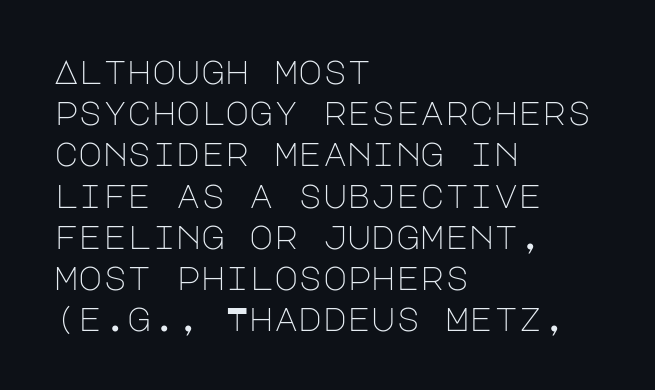
Q: Is the text bold? A: No.
Q: Is the text italic (slanted)? A: No, it is upright.
Q: Is the typeface a serif or a sans-serif typeface? A: Sans-serif.
Q: Is the text underlined? A: No.
Q: How is the paragraph aligned? A: Left-aligned.
Q: Is the spacing between letters normal or unusually wide? A: Normal.
Q: Is the spacing between lines tight, normal or loose? A: Normal.
Q: Width (condensed, normal, or wide)? A: Normal.
Q: Stroke contrast? A: Low.
Q: x-height? A: Large.
